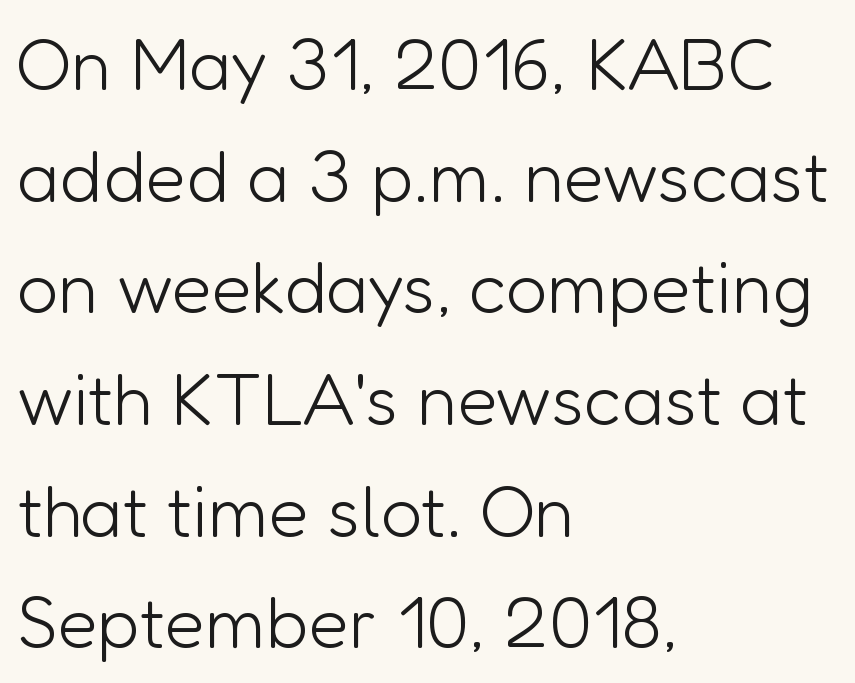
The image shows 73 px light sans-serif type, upright; set left-aligned, normal line spacing (1.53x), normal letter spacing, not underlined; low stroke contrast and a medium x-height.
